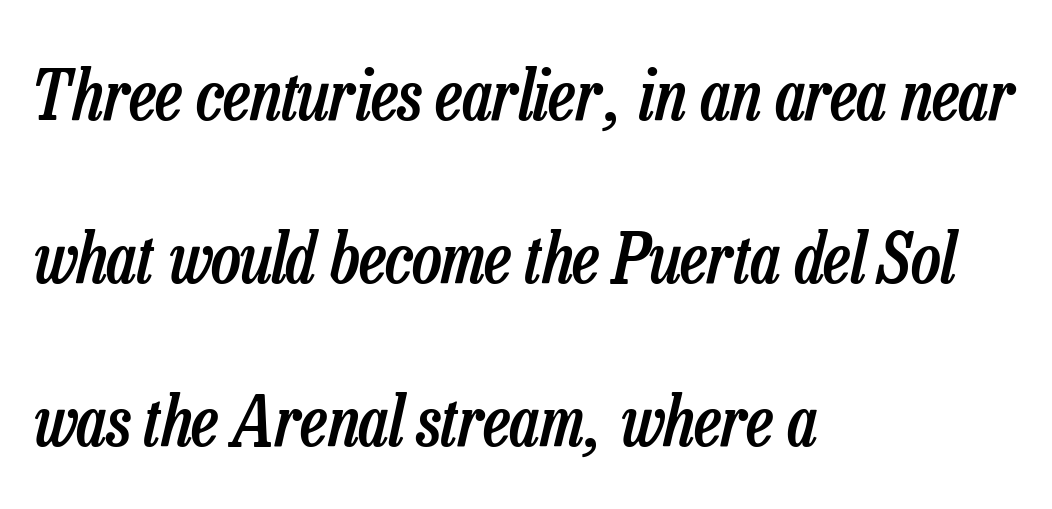
{"italic": "yes", "lean": "right", "slant_degrees": 13, "bold": "semi", "weight": "semibold", "width": "condensed", "stroke_contrast": "low", "x_height": "medium", "monospaced": "no", "underline": "no", "align": "left", "line_spacing": "loose", "line_spacing_ratio": 2.33, "letter_spacing": "normal", "letter_spacing_em": 0.0, "glyph_px": 70}
